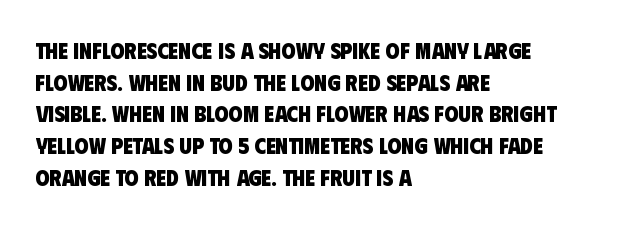
Q: Is the text bold? A: Yes.
Q: Is the text underlined? A: No.
Q: How is the paragraph aligned? A: Left-aligned.
Q: Is the spacing between letters normal or unusually wide? A: Normal.
Q: Is the spacing between lines tight, normal or loose? A: Normal.
